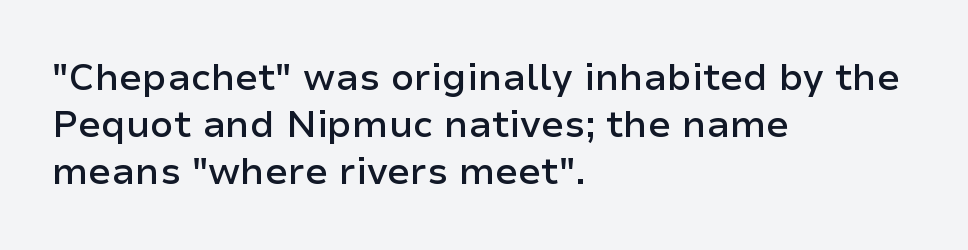
Q: Is the text bold? A: Semi-bold.
Q: Is the text italic (slanted)? A: No, it is upright.
Q: Is the typeface a serif or a sans-serif typeface? A: Sans-serif.
Q: Is the text underlined? A: No.
Q: How is the paragraph aligned? A: Left-aligned.
Q: Is the spacing between letters normal or unusually wide? A: Normal.
Q: Is the spacing between lines tight, normal or loose? A: Normal.
Q: Width (condensed, normal, or wide)? A: Normal.
Q: Stroke contrast? A: Low.
Q: x-height? A: Medium.
Q: Monospaced? A: No.
